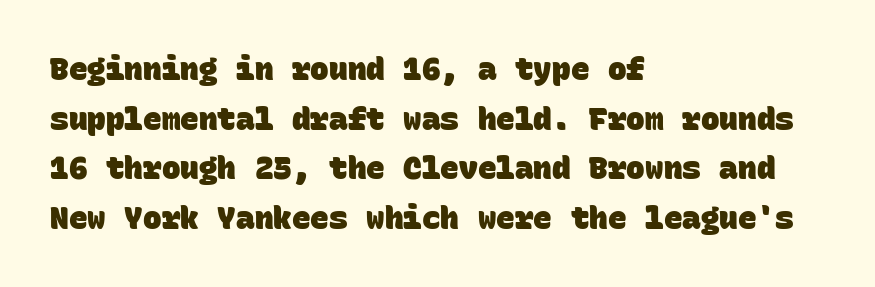
The image shows 31 px heavy sans-serif type, monospaced; set left-aligned, normal line spacing (1.6x), normal letter spacing, not underlined; low stroke contrast and a large x-height.
